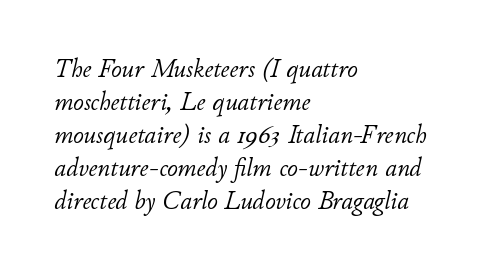
The strokes are not fattened; the text isn't bold. Look at the tracking — it's just the regular setting, nothing added. The rendering anchors every line to the left-hand side. Each row of text sits above clean, open space. How would I describe the line gaps? Plain and ordinary. The passage shown leans; its letterforms are oblique.
